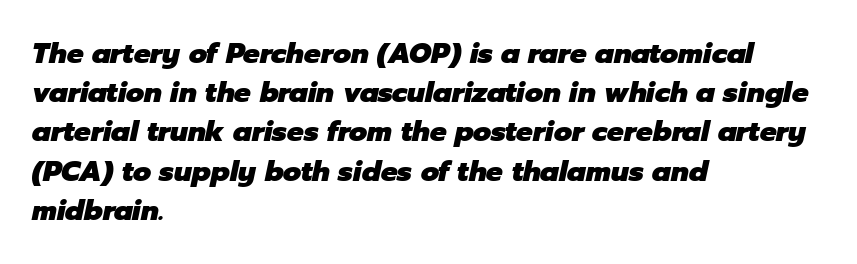
The image shows 28 px heavy type, italic (leaning right); set left-aligned, normal line spacing (1.4x), normal letter spacing, not underlined; low stroke contrast and a medium x-height.
